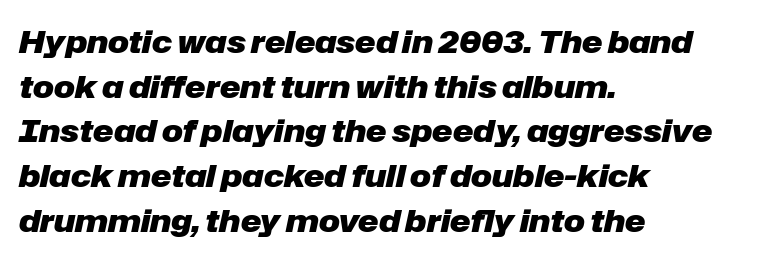
Q: Is the text bold? A: Yes.
Q: Is the text italic (slanted)? A: Yes, it leans right by about 12 degrees.
Q: Is the text underlined? A: No.
Q: How is the paragraph aligned? A: Left-aligned.
Q: Is the spacing between letters normal or unusually wide? A: Normal.
Q: Is the spacing between lines tight, normal or loose? A: Normal.
Q: Width (condensed, normal, or wide)? A: Normal.
Q: Stroke contrast? A: Low.
Q: x-height? A: Medium.
Q: Monospaced? A: No.
